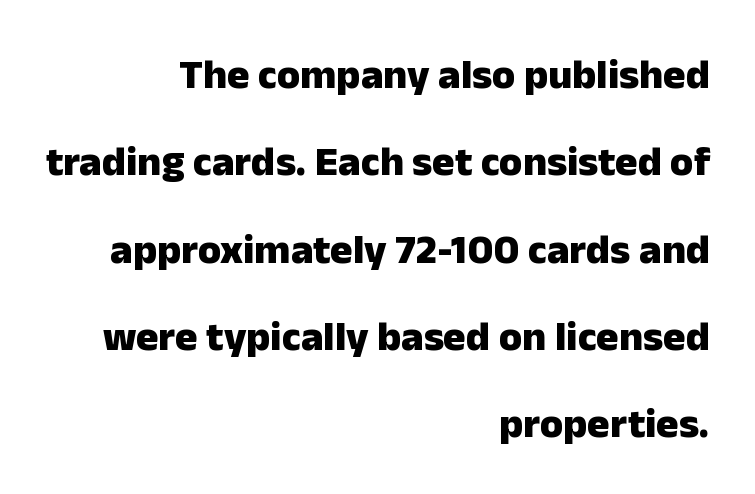
The image shows 42 px heavy sans-serif type, upright; set right-aligned, loose line spacing (2.08x), normal letter spacing, not underlined; low stroke contrast and a medium x-height.
